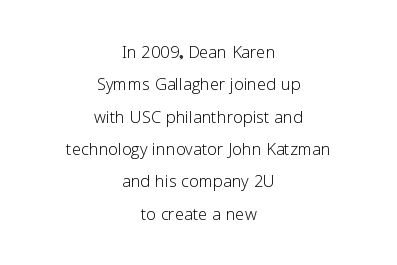
The image shows 22 px text type, upright; set centered, normal line spacing (1.47x), normal letter spacing, not underlined.
